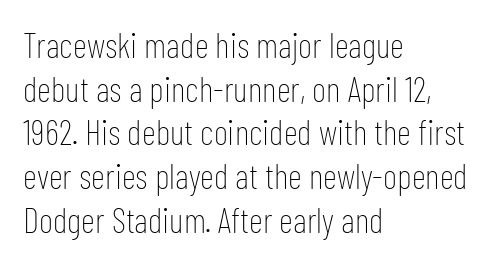
The image shows 35 px thin, condensed sans-serif type, upright; set left-aligned, normal line spacing (1.25x), normal letter spacing, not underlined; low stroke contrast and a medium x-height.
